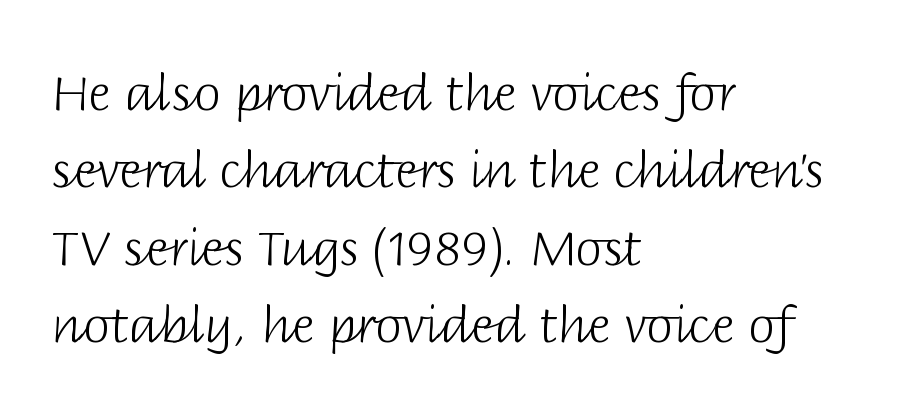
The lettering holds an erect, upright posture throughout. This sample has the flowing, uneven cadence of proportional lettering. What's the leading like? Ordinary, nothing unusual. Nope, no serifs anywhere on these letters.
